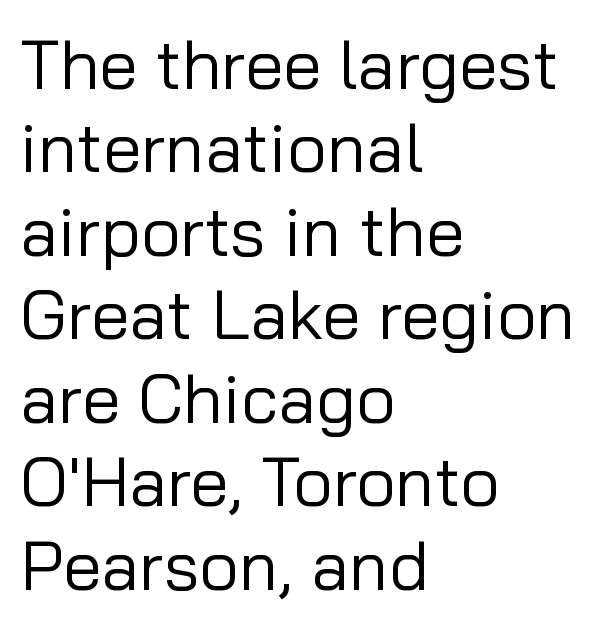
The gaps between neighbouring characters are ordinary and unremarkable. Descenders hang freely into open space. Upright lettering throughout. Serif or sans? Sans — the stroke terminals are bare. Counters stay open thanks to moderate or lighter strokes.
